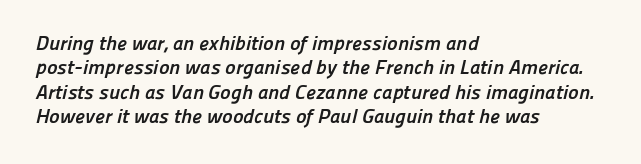
The image shows 20 px bold type; set left-aligned, line spacing 1.22x, normal letter spacing, not underlined.
